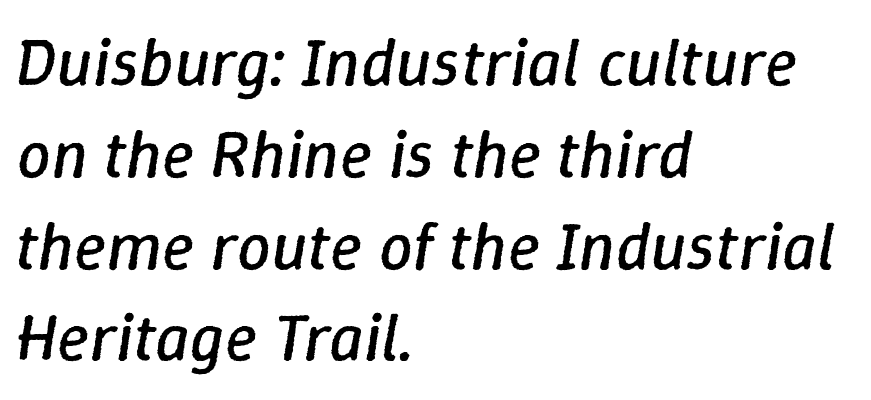
Q: Is the text bold? A: No.
Q: Is the text italic (slanted)? A: Yes, it leans right by about 9 degrees.
Q: Is the text underlined? A: No.
Q: How is the paragraph aligned? A: Left-aligned.
Q: Is the spacing between letters normal or unusually wide? A: Normal.
Q: Is the spacing between lines tight, normal or loose? A: Normal.
Q: Width (condensed, normal, or wide)? A: Normal.
Q: Stroke contrast? A: Low.
Q: x-height? A: Medium.
Q: Monospaced? A: No.
